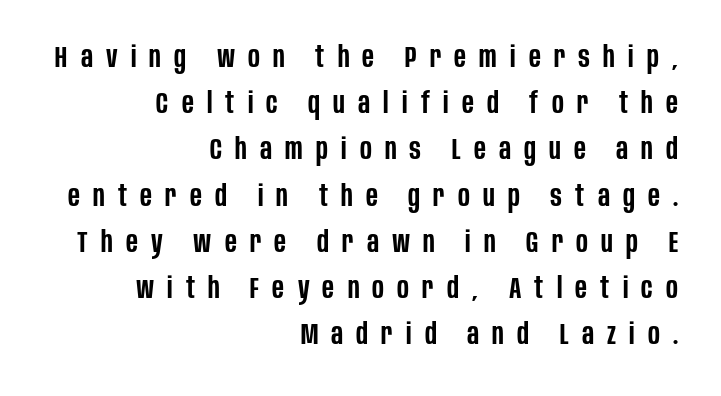
Q: Is the text bold? A: Semi-bold.
Q: Is the text italic (slanted)? A: No, it is upright.
Q: Is the typeface a serif or a sans-serif typeface? A: Sans-serif.
Q: Is the text underlined? A: No.
Q: How is the paragraph aligned? A: Right-aligned.
Q: Is the spacing between letters normal or unusually wide? A: Unusually wide.
Q: Is the spacing between lines tight, normal or loose? A: Normal.
Q: Width (condensed, normal, or wide)? A: Condensed.
Q: Stroke contrast? A: Low.
Q: x-height? A: Large.
Q: Monospaced? A: No.
